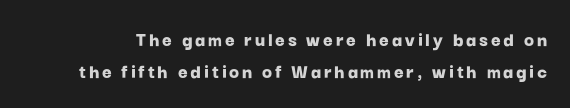
{"italic": "no", "bold": "yes", "underline": "no", "line_spacing": "normal", "line_spacing_ratio": 1.51, "glyph_px": 21}
